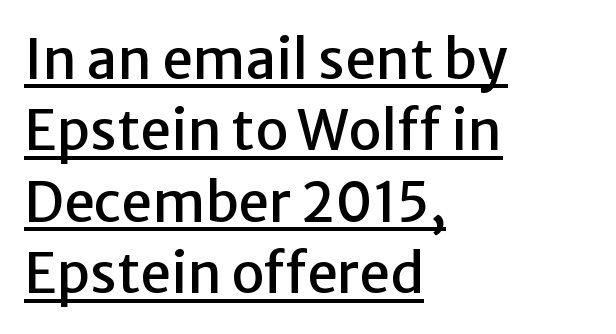
Q: Is the text italic (slanted)? A: No, it is upright.
Q: Is the typeface a serif or a sans-serif typeface? A: Sans-serif.
Q: Is the text underlined? A: Yes.
Q: How is the paragraph aligned? A: Left-aligned.
Q: Is the spacing between letters normal or unusually wide? A: Normal.
Q: Is the spacing between lines tight, normal or loose? A: Normal.
Q: Width (condensed, normal, or wide)? A: Normal.
Q: Stroke contrast? A: Low.
Q: x-height? A: Medium.
Q: Monospaced? A: No.
